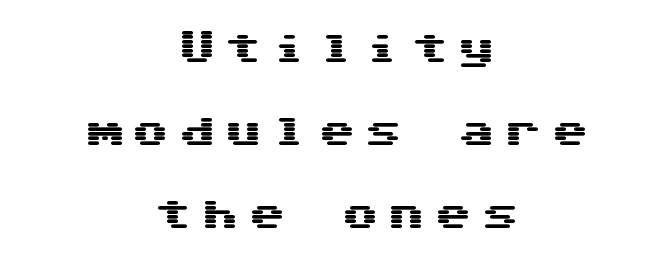
{"serif": "no", "italic": "no", "width": "wide", "stroke_contrast": "medium", "x_height": "medium", "underline": "no", "align": "center", "line_spacing": "loose", "line_spacing_ratio": 2.25, "letter_spacing": "wide", "letter_spacing_em": 0.26, "glyph_px": 37}
